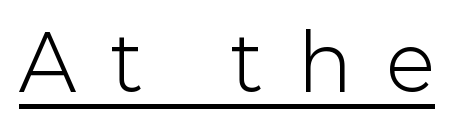
The lettering holds an erect, upright posture throughout. These lines are composed in type without serifs. Does extra space separate the letters? Yes, quite a lot of it. No chunkiness to these letters — they're not bold. The rendering uses natural spacing where letterforms have individual widths. The sample's only ornament is a line tracing under the words.
